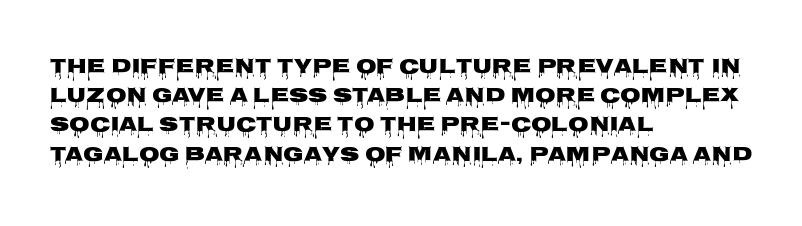
Q: Is the text bold? A: Yes.
Q: Is the text italic (slanted)? A: No, it is upright.
Q: Is the text underlined? A: No.
Q: How is the paragraph aligned? A: Left-aligned.
Q: Is the spacing between letters normal or unusually wide? A: Normal.
Q: Is the spacing between lines tight, normal or loose? A: Normal.
